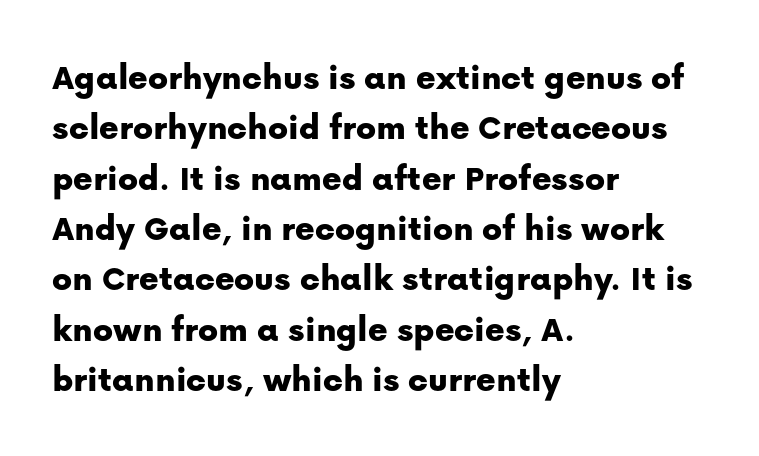
Q: Is the text italic (slanted)? A: No, it is upright.
Q: Is the typeface a serif or a sans-serif typeface? A: Sans-serif.
Q: Is the text underlined? A: No.
Q: How is the paragraph aligned? A: Left-aligned.
Q: Is the spacing between letters normal or unusually wide? A: Normal.
Q: Is the spacing between lines tight, normal or loose? A: Normal.
Q: Width (condensed, normal, or wide)? A: Normal.
Q: Stroke contrast? A: Low.
Q: x-height? A: Medium.
Q: Monospaced? A: No.
